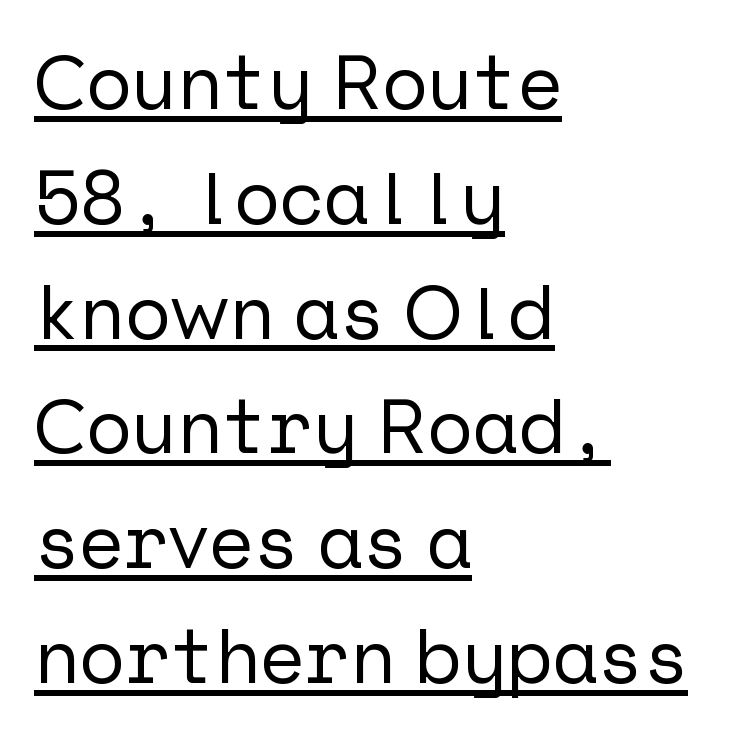
{"serif": "no", "italic": "no", "width": "normal", "stroke_contrast": "low", "x_height": "medium", "underline": "yes", "align": "left", "line_spacing": "normal", "line_spacing_ratio": 1.51, "letter_spacing": "normal", "letter_spacing_em": 0.0, "glyph_px": 76}
